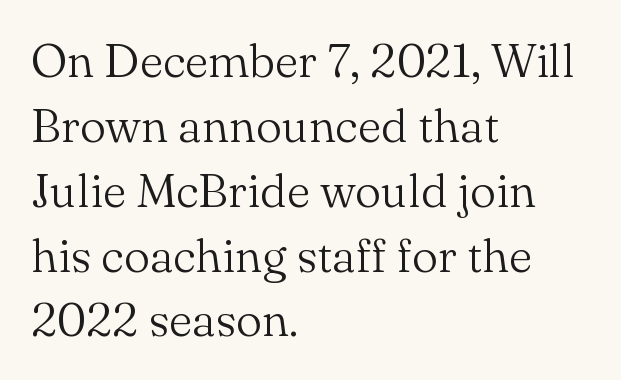
Q: Is the text bold? A: No.
Q: Is the text italic (slanted)? A: No, it is upright.
Q: Is the typeface a serif or a sans-serif typeface? A: Serif.
Q: Is the text underlined? A: No.
Q: How is the paragraph aligned? A: Left-aligned.
Q: Is the spacing between letters normal or unusually wide? A: Normal.
Q: Is the spacing between lines tight, normal or loose? A: Normal.
Q: Width (condensed, normal, or wide)? A: Normal.
Q: Stroke contrast? A: Medium.
Q: x-height? A: Small.
Q: Monospaced? A: No.
